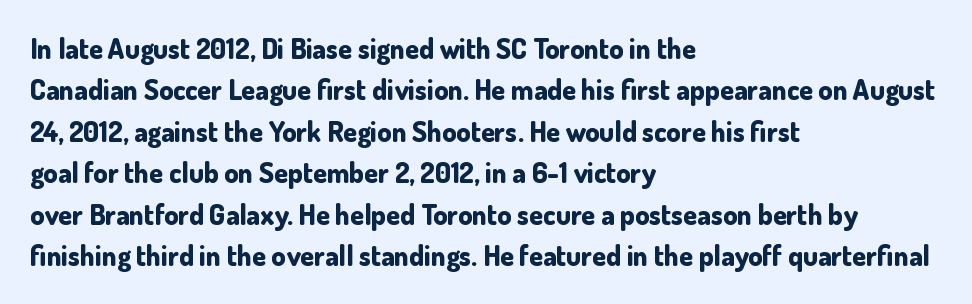
The foot of each line stays bare and open. Nope, no serifs anywhere on these letters. Caption: multi-line text, flush left, ragged right. Character widths vary here, with narrow letters taking less room than wide ones. You'd pick this weight for a headline — it's a proper bold.
